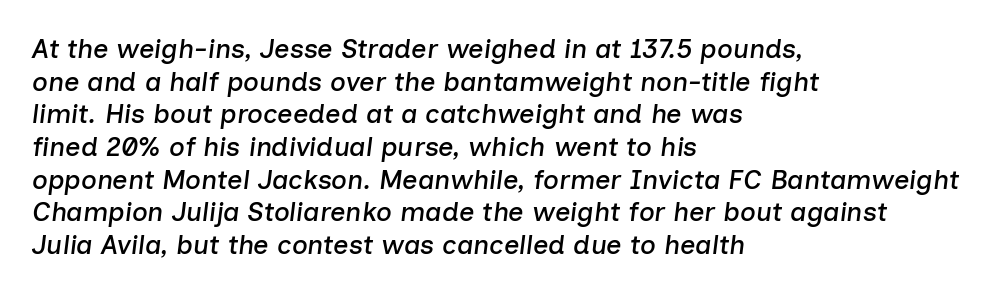
The image shows 27 px text type, italic (leaning right); set left-aligned, line spacing 1.21x, normal letter spacing, not underlined.
